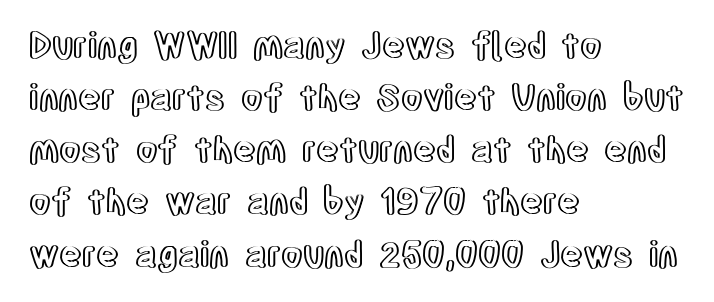
The image shows 35 px condensed type, upright; set left-aligned, normal line spacing (1.49x), normal letter spacing, not underlined; a large x-height.
